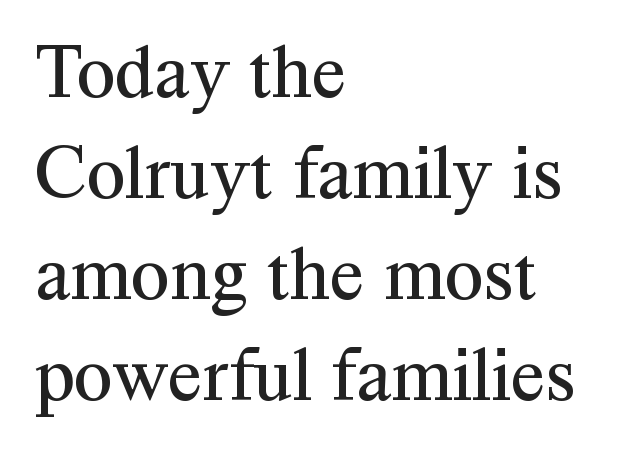
Think of a printed novel: that variable character pitch is what you see here. Students, observe: this is what conventionally led text looks like. Style check: upright. Unbolded letterforms with no extra heft. Are there feet on the stems? There are — it's a serif. The zone under the glyphs is completely vacant.
